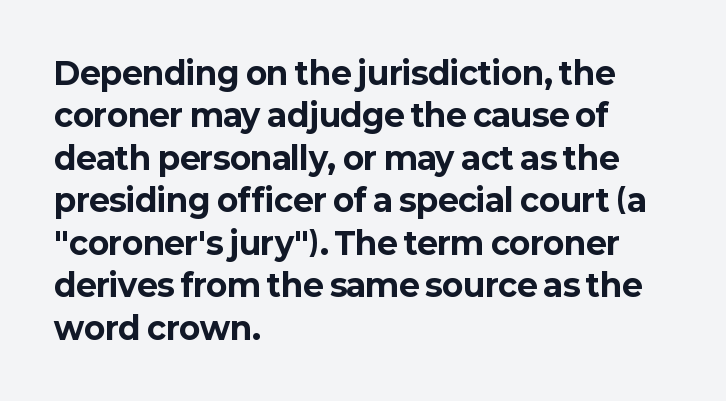
The image shows 31 px bold sans-serif type, upright; set left-aligned, normal line spacing (1.37x), normal letter spacing, not underlined; low stroke contrast and a medium x-height.
